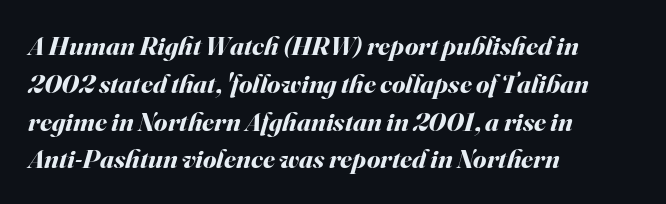
The lines in this sample share a left origin and differ only in where they stop. If you measured baseline to baseline, you'd find a middling distance. Tracking value appears to be zero — textbook default spacing. The face used here has the dense, thick strokes of a bold.
